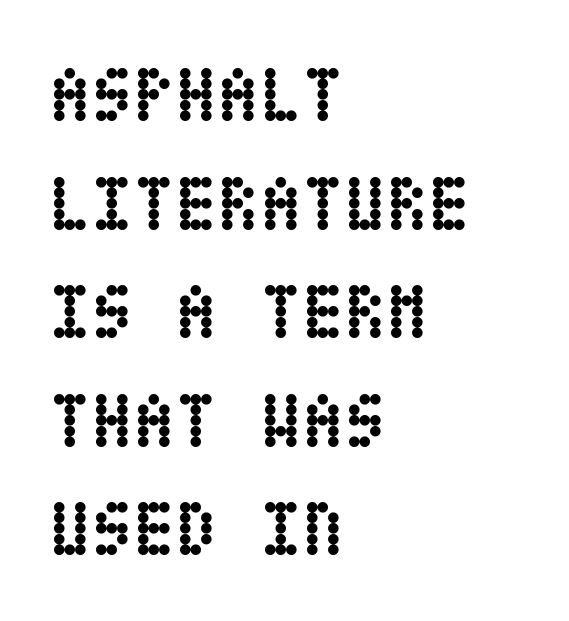
The image shows 77 px semibold, condensed type, upright; set left-aligned, normal line spacing (1.41x), normal letter spacing, not underlined; low stroke contrast and a large x-height.
